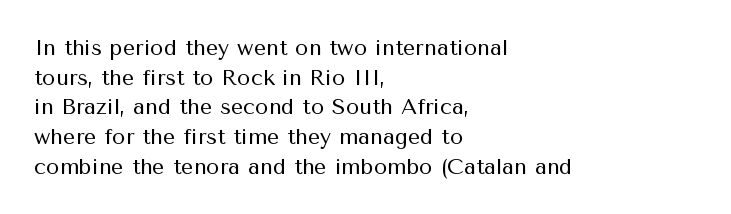
Unmarked baselines from the first word to the last. The designer left line spacing at the default. The rendering anchors every line to the left-hand side. The gaps between neighbouring characters are ordinary and unremarkable. The type sits square on the baseline with zero lean.
